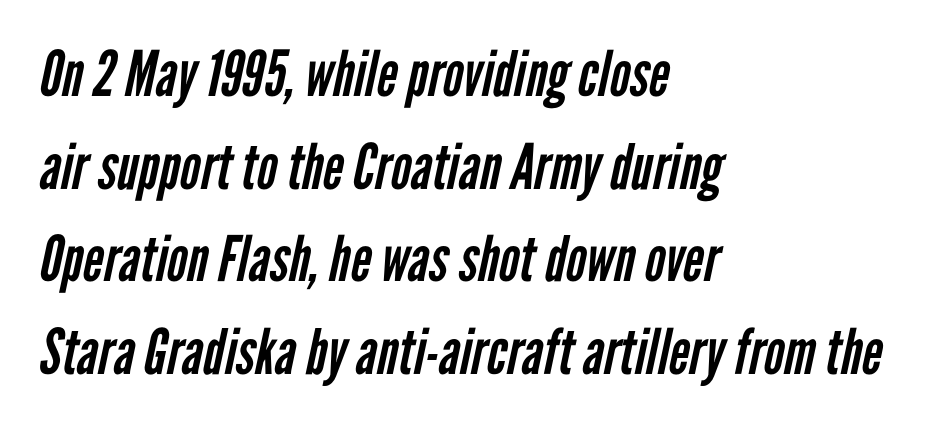
The image shows 63 px regular-weight, condensed sans-serif type; set left-aligned, normal line spacing (1.47x), normal letter spacing, not underlined; low stroke contrast and a medium x-height.
